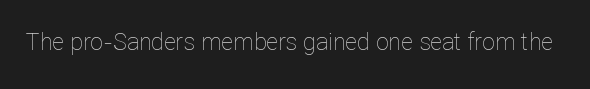
Q: Is the text bold? A: No.
Q: Is the text italic (slanted)? A: No, it is upright.
Q: Is the text underlined? A: No.
Q: Is the spacing between letters normal or unusually wide? A: Normal.
